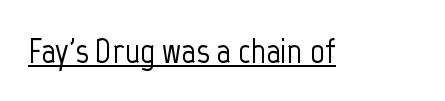
The image shows 36 px condensed sans-serif type, upright; set normal letter spacing, underlined; low stroke contrast and a medium x-height.
